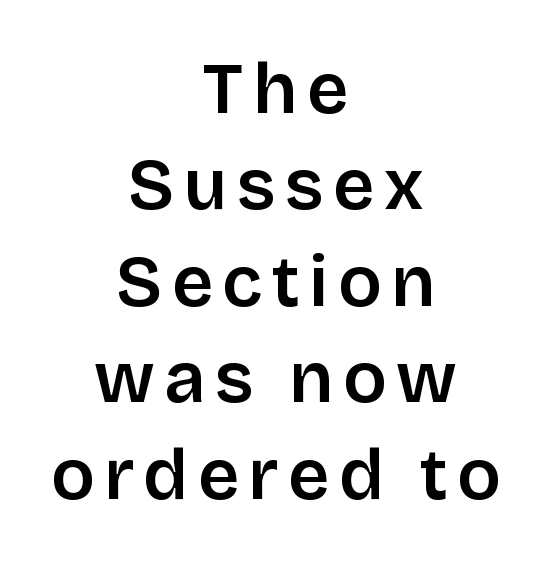
Is there any slant? The stems are plumb. Summary of weight: moderately heavy, a semibold. Descenders hang freely into open space. The space between consecutive lines is moderate. Check where the strokes stop: nothing finishes them off — pure sans. Spacing verdict: proportional, widths tailored to each character.
